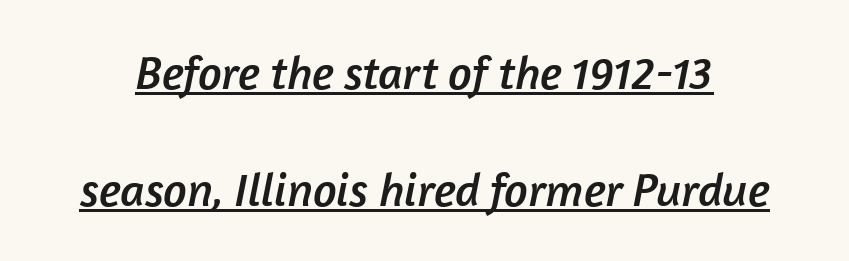
The rendered words wear a rule along their underside. Character widths vary here, with narrow letters taking less room than wide ones. Glyph-to-glyph distance matches everyday printed text. In terms of leading, this rendering errs on the spacious side.
